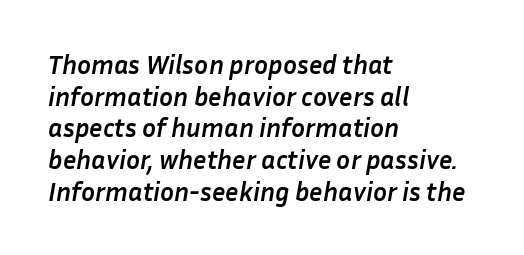
The glyphs are unaccompanied by any horizontal stroke below them. Inter-character spacing is left at the font's built-in metrics. The face used here has a pronounced slope to its letters. You'd pick this weight for a headline — it's a proper bold. Line beginnings align vertically; line endings do not.
